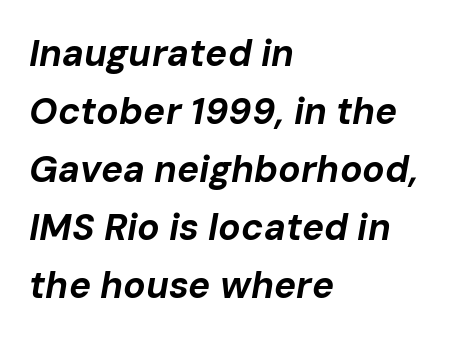
Q: Is the text bold? A: Yes.
Q: Is the text italic (slanted)? A: Yes, it leans right by about 10 degrees.
Q: Is the text underlined? A: No.
Q: How is the paragraph aligned? A: Left-aligned.
Q: Is the spacing between letters normal or unusually wide? A: Normal.
Q: Is the spacing between lines tight, normal or loose? A: Normal.
Q: Width (condensed, normal, or wide)? A: Normal.
Q: Stroke contrast? A: Low.
Q: x-height? A: Medium.
Q: Monospaced? A: No.
